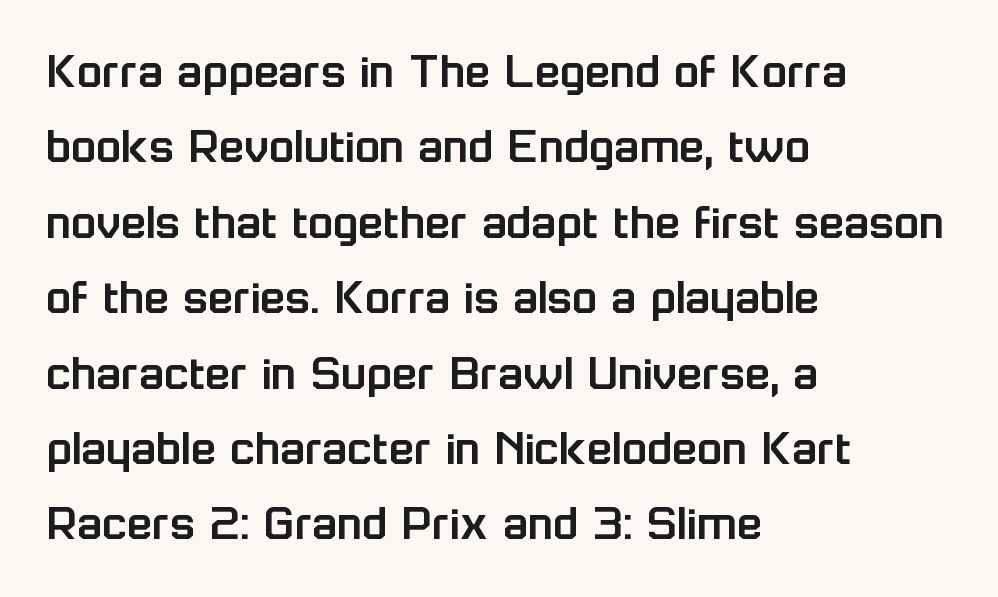
Q: Is the text italic (slanted)? A: No, it is upright.
Q: Is the typeface a serif or a sans-serif typeface? A: Sans-serif.
Q: Is the text underlined? A: No.
Q: How is the paragraph aligned? A: Left-aligned.
Q: Is the spacing between letters normal or unusually wide? A: Normal.
Q: Is the spacing between lines tight, normal or loose? A: Normal.
Q: Width (condensed, normal, or wide)? A: Normal.
Q: Stroke contrast? A: Low.
Q: x-height? A: Medium.
Q: Monospaced? A: No.
